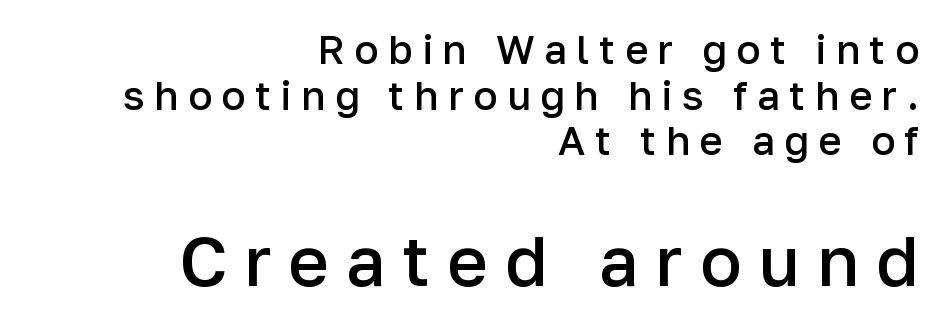
The letters are spread apart with noticeably loose tracking. The words here are not underlined. Italic: no, the glyphs are upright roman. This is moderately heavy type, rendered in semibold. The leading is snug, giving the passage a crowded texture. Regarding serifs, this sample does without them.
